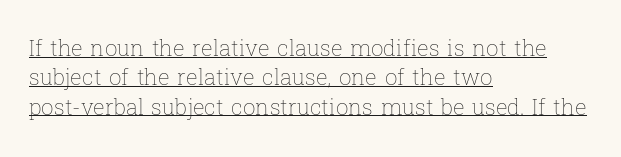
Q: Is the text bold? A: No.
Q: Is the text italic (slanted)? A: No, it is upright.
Q: Is the text underlined? A: Yes.
Q: How is the paragraph aligned? A: Left-aligned.
Q: Is the spacing between letters normal or unusually wide? A: Normal.
Q: Is the spacing between lines tight, normal or loose? A: Normal.
